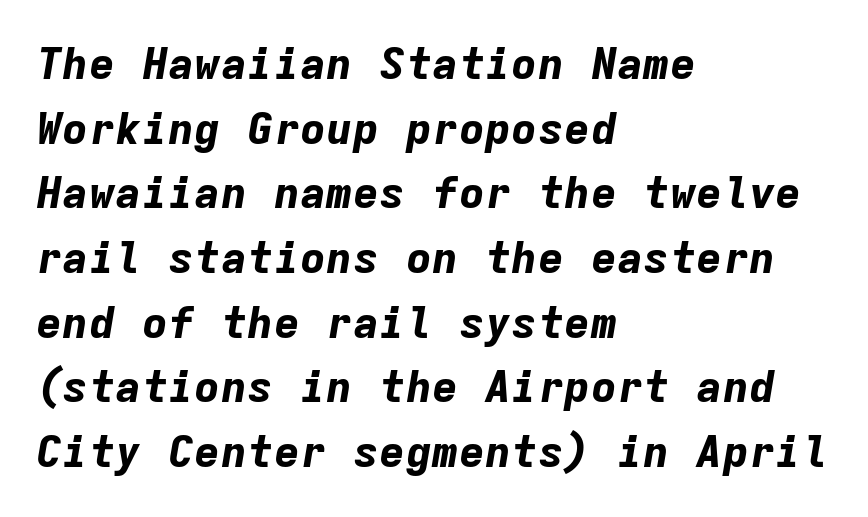
The image shows 44 px bold type, italic (leaning right), monospaced; set left-aligned, normal line spacing (1.47x), normal letter spacing, not underlined; low stroke contrast and a medium x-height.
